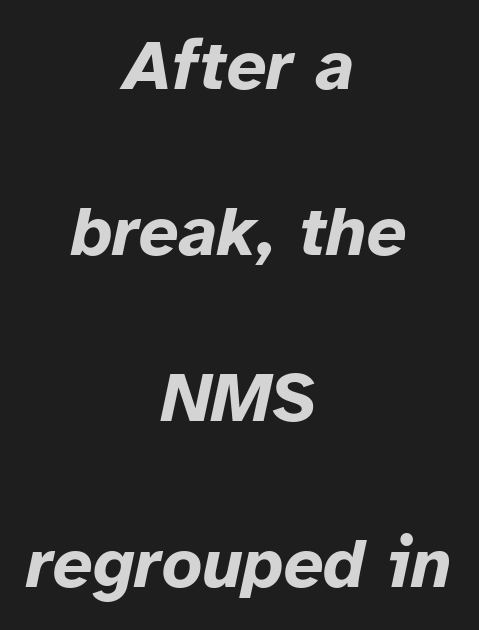
Each new line begins a long way beneath the previous one. The specimen omits any rule beneath the text block's lines. You could not count columns in this text — the font is proportionally spaced. If you drew a line through each stem, it would be angled. Tracking value appears to be zero — textbook default spacing. The lines in this sample share a center point and differ in where they start and stop.
